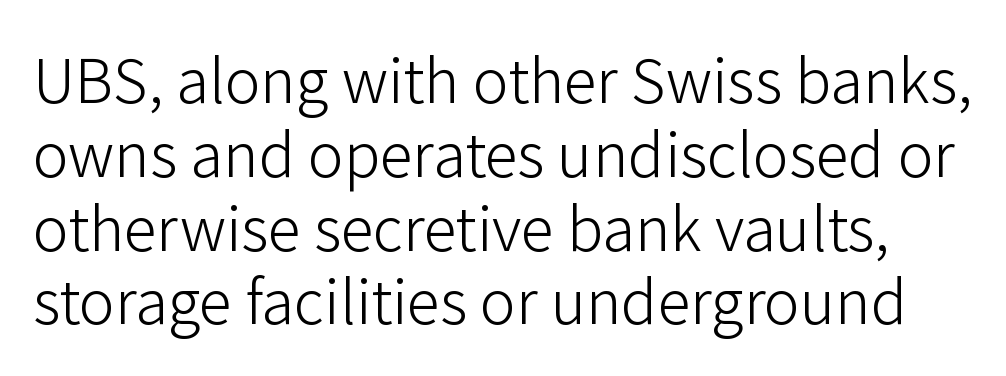
Q: Is the text bold? A: No.
Q: Is the text italic (slanted)? A: No, it is upright.
Q: Is the typeface a serif or a sans-serif typeface? A: Sans-serif.
Q: Is the text underlined? A: No.
Q: Is the spacing between letters normal or unusually wide? A: Normal.
Q: Width (condensed, normal, or wide)? A: Normal.
Q: Stroke contrast? A: Low.
Q: x-height? A: Medium.
Q: Monospaced? A: No.
